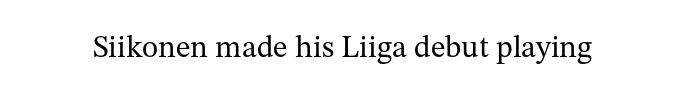
The image shows 31 px regular-weight serif type, upright; set normal letter spacing, not underlined; medium stroke contrast and a medium x-height.
